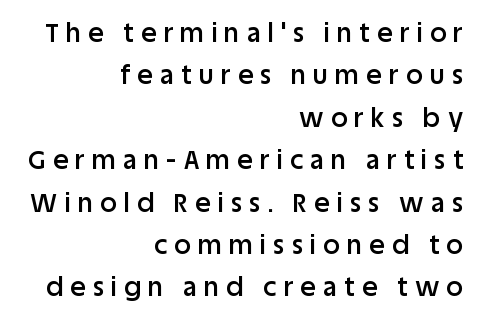
Q: Is the text bold? A: Semi-bold.
Q: Is the text italic (slanted)? A: No, it is upright.
Q: Is the text underlined? A: No.
Q: How is the paragraph aligned? A: Right-aligned.
Q: Is the spacing between letters normal or unusually wide? A: Unusually wide.
Q: Is the spacing between lines tight, normal or loose? A: Normal.
